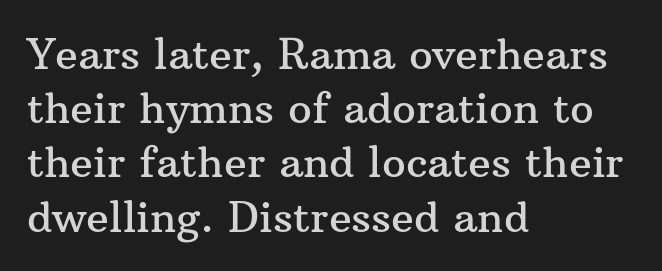
The image shows 42 px serif type, upright; set left-aligned, normal line spacing (1.29x), normal letter spacing, not underlined; medium stroke contrast and a medium x-height.
